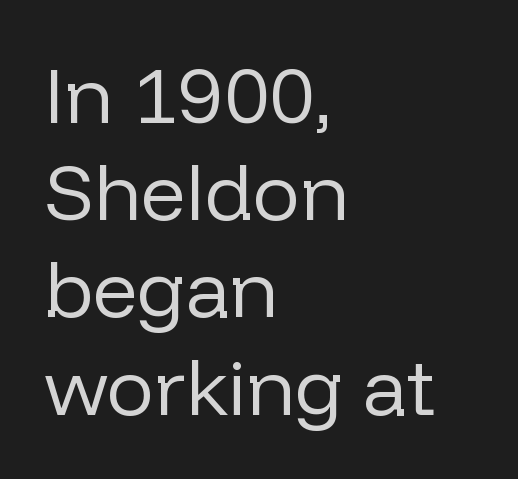
The image shows 79 px regular-weight sans-serif type, upright; set left-aligned, line spacing 1.23x, normal letter spacing, not underlined; low stroke contrast and a medium x-height.
